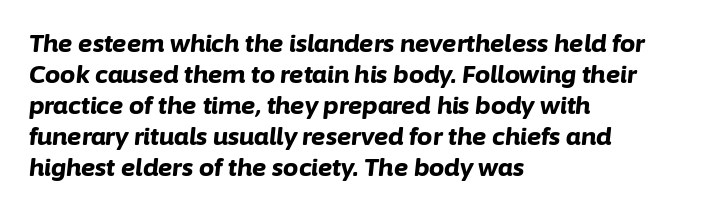
{"italic": "yes", "lean": "right", "slant_degrees": 6, "bold": "yes", "underline": "no", "align": "left", "line_spacing": "normal", "line_spacing_ratio": 1.29, "letter_spacing": "normal", "letter_spacing_em": 0.0, "glyph_px": 24}
